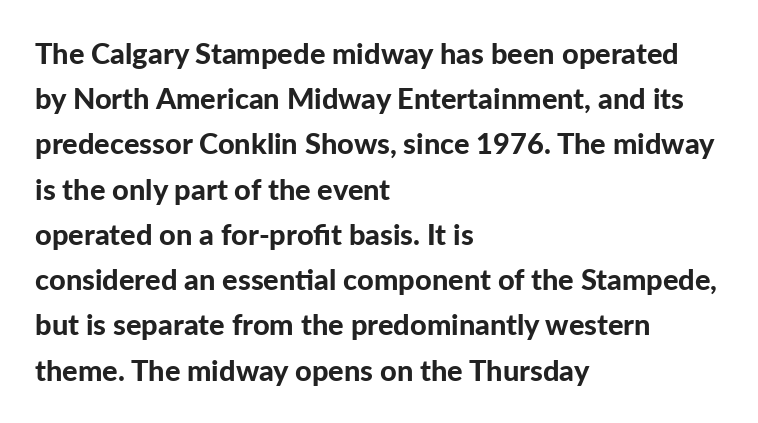
{"serif": "no", "italic": "no", "bold": "yes", "weight": "bold", "width": "normal", "stroke_contrast": "low", "x_height": "medium", "monospaced": "no", "underline": "no", "align": "left", "line_spacing": "normal", "line_spacing_ratio": 1.56, "letter_spacing": "normal", "letter_spacing_em": 0.0, "glyph_px": 29}
